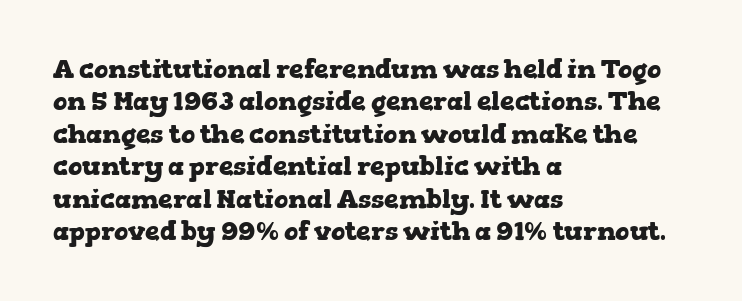
Q: Is the text bold? A: Yes.
Q: Is the text italic (slanted)? A: No, it is upright.
Q: Is the text underlined? A: No.
Q: How is the paragraph aligned? A: Left-aligned.
Q: Is the spacing between letters normal or unusually wide? A: Normal.
Q: Is the spacing between lines tight, normal or loose? A: Normal.
